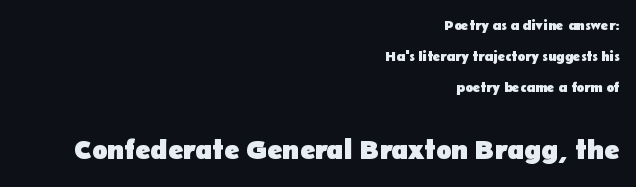
Q: Is the text bold? A: Yes.
Q: Is the text italic (slanted)? A: No, it is upright.
Q: Is the typeface a serif or a sans-serif typeface? A: Sans-serif.
Q: Is the text underlined? A: No.
Q: How is the paragraph aligned? A: Right-aligned.
Q: Is the spacing between letters normal or unusually wide? A: Normal.
Q: Is the spacing between lines tight, normal or loose? A: Loose.
Q: Which block of text is set in a larger size, the first (top) or the second (bottom)? A: The second (bottom) one.
Q: Width (condensed, normal, or wide)? A: Normal.
Q: Stroke contrast? A: Low.
Q: x-height? A: Medium.
Q: Monospaced? A: No.
